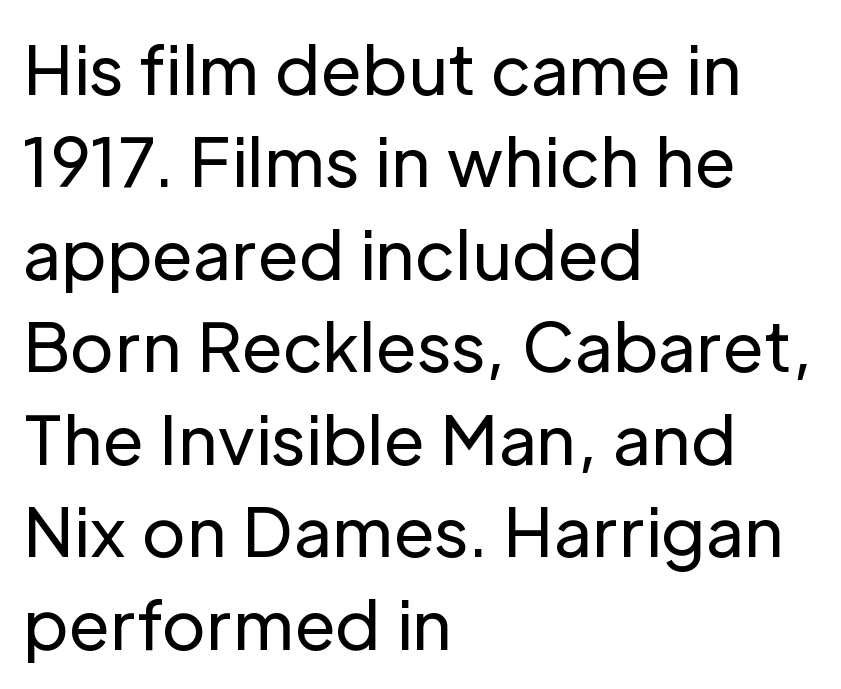
Q: Is the text bold? A: No.
Q: Is the text italic (slanted)? A: No, it is upright.
Q: Is the typeface a serif or a sans-serif typeface? A: Sans-serif.
Q: Is the text underlined? A: No.
Q: How is the paragraph aligned? A: Left-aligned.
Q: Is the spacing between letters normal or unusually wide? A: Normal.
Q: Is the spacing between lines tight, normal or loose? A: Normal.
Q: Width (condensed, normal, or wide)? A: Normal.
Q: Stroke contrast? A: Low.
Q: x-height? A: Medium.
Q: Monospaced? A: No.
